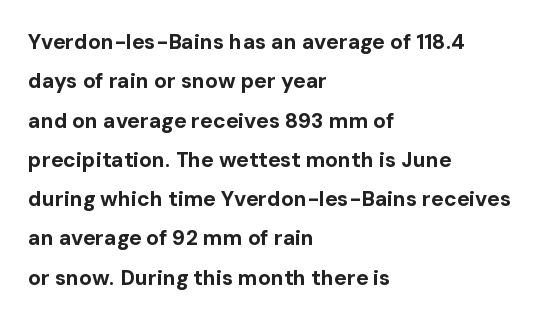
The image shows 21 px bold type, upright; set left-aligned, line spacing 1.87x, normal letter spacing, not underlined.
